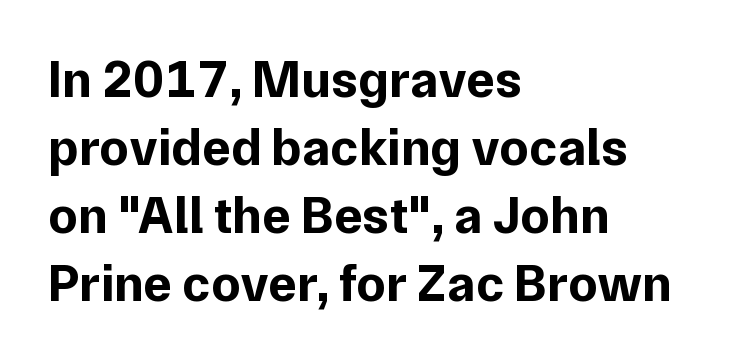
{"serif": "no", "italic": "no", "bold": "yes", "weight": "bold", "width": "normal", "stroke_contrast": "low", "x_height": "medium", "monospaced": "no", "underline": "no", "align": "left", "line_spacing": "normal", "line_spacing_ratio": 1.28, "letter_spacing": "normal", "letter_spacing_em": 0.0, "glyph_px": 53}
